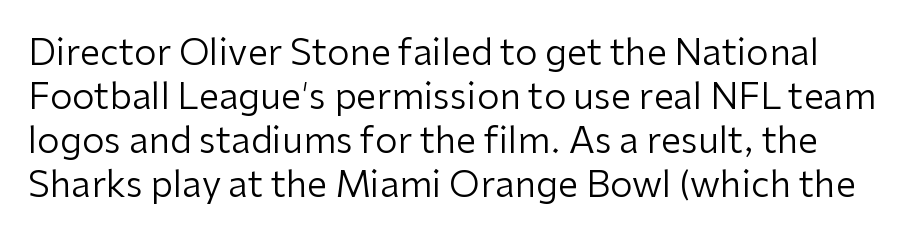
{"serif": "no", "italic": "no", "bold": "no", "weight": "regular", "width": "normal", "stroke_contrast": "low", "x_height": "medium", "monospaced": "no", "underline": "no", "line_spacing_ratio": 1.22, "letter_spacing": "normal", "letter_spacing_em": 0.0, "glyph_px": 36}
